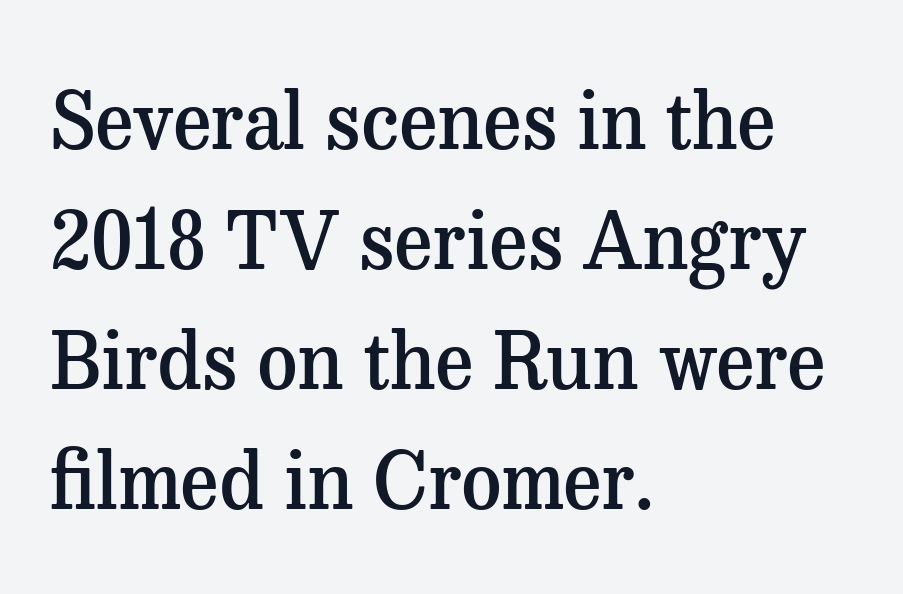
Q: Is the text bold? A: Semi-bold.
Q: Is the text italic (slanted)? A: No, it is upright.
Q: Is the typeface a serif or a sans-serif typeface? A: Serif.
Q: Is the text underlined? A: No.
Q: How is the paragraph aligned? A: Left-aligned.
Q: Is the spacing between letters normal or unusually wide? A: Normal.
Q: Is the spacing between lines tight, normal or loose? A: Normal.
Q: Width (condensed, normal, or wide)? A: Normal.
Q: Stroke contrast? A: Medium.
Q: x-height? A: Medium.
Q: Monospaced? A: No.
